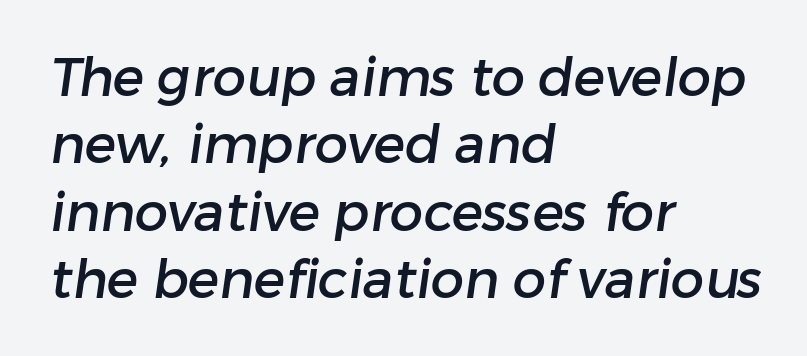
The letters advance in unequal steps, a hallmark of proportional type. A typesetter would call this zero additional tracking. The rendering uses a moderate line-height, typical for paragraphs. Is the block centered? No — it sits flush against the left margin. The baseline area is clear. Look at the bottom of the vertical strokes: they stop flat, with no serifs.
